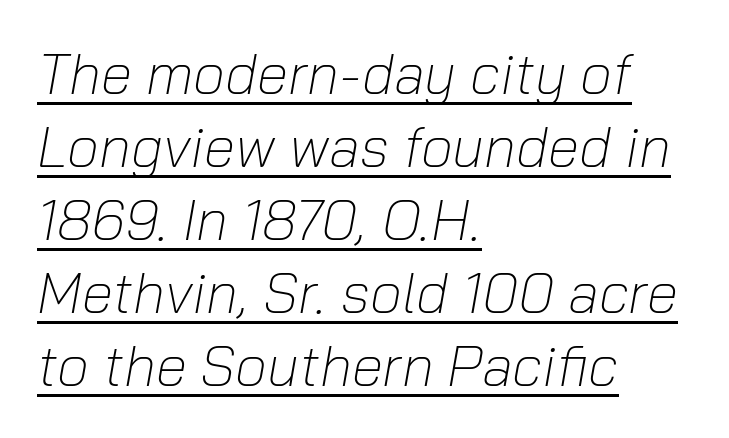
Alignment: flush left. Do the characters align in a grid? No, the font is proportional. Each line of the rendering has a horizontal stroke beneath the glyphs. No heavy texture on the line: the type isn't bold. Here the glyphs are tracked normally, forming tight word shapes. Slanted lettering throughout.
